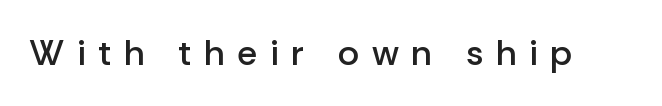
Words appear elongated and porous because spacing is wide. Nobody drew a line under any word here. Emphasis by weight is partial: semibold. Designer's note — italics off, roman on. Spacing verdict: proportional, widths tailored to each character.
